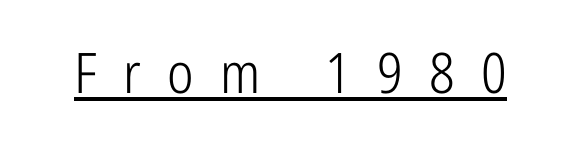
{"serif": "no", "italic": "no", "bold": "no", "weight": "light", "width": "condensed", "stroke_contrast": "low", "x_height": "medium", "monospaced": "no", "underline": "yes", "letter_spacing": "wide", "letter_spacing_em": 0.47, "glyph_px": 56}
